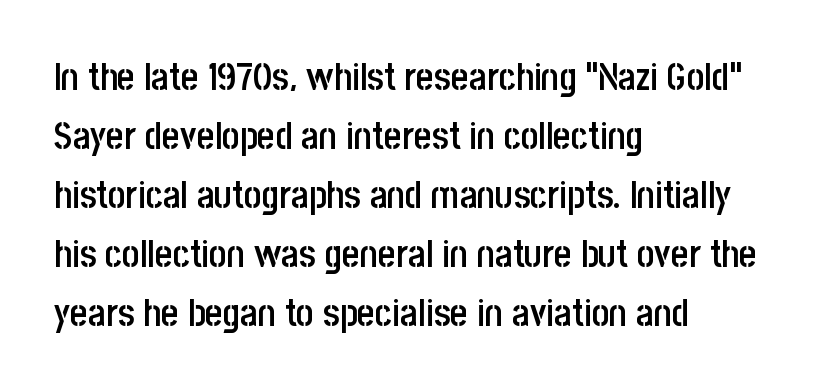
{"serif": "no", "italic": "no", "bold": "semi", "weight": "semibold", "width": "condensed", "stroke_contrast": "low", "x_height": "large", "monospaced": "no", "underline": "no", "align": "left", "line_spacing": "normal", "line_spacing_ratio": 1.55, "letter_spacing": "normal", "letter_spacing_em": 0.0, "glyph_px": 38}
